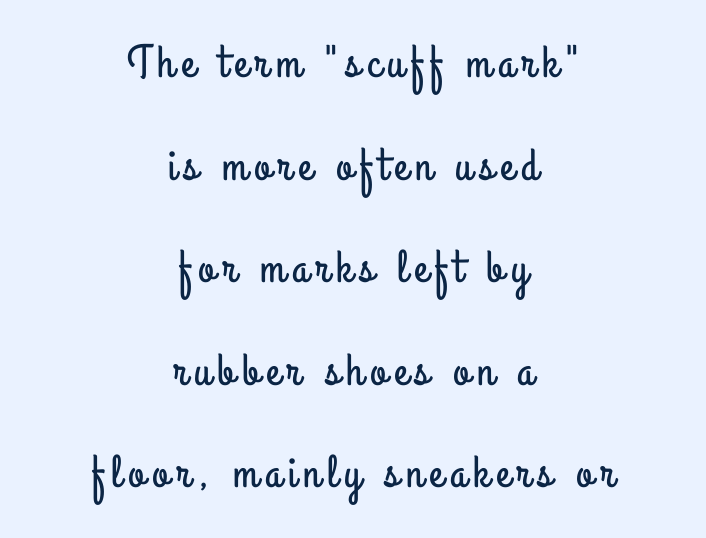
The image shows 46 px condensed sans-serif type, upright; set centered, loose line spacing (2.23x), not underlined; low stroke contrast and a small x-height.
